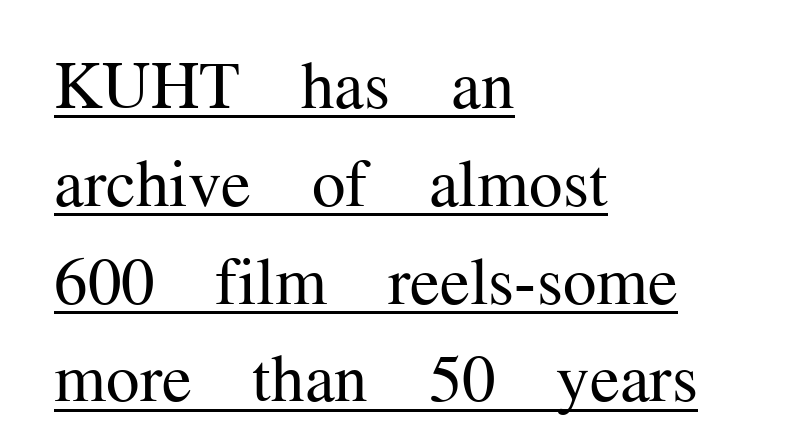
The image shows 67 px regular-weight serif type, upright; set left-aligned, normal line spacing (1.46x), normal letter spacing, underlined; medium stroke contrast and a medium x-height.
